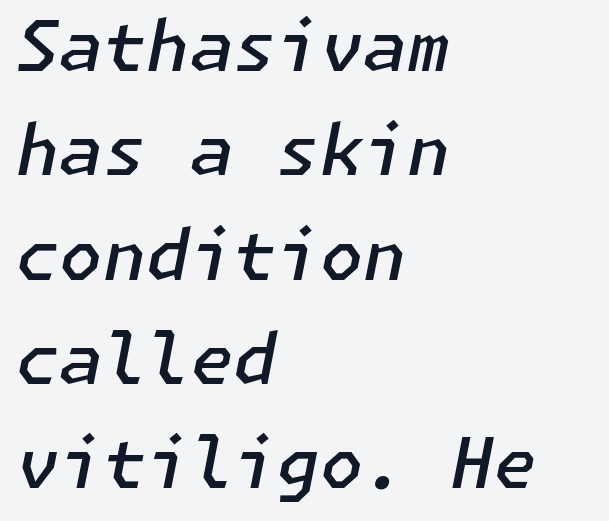
Q: Is the text bold? A: Semi-bold.
Q: Is the text italic (slanted)? A: Yes, it leans right by about 11 degrees.
Q: Is the text underlined? A: No.
Q: How is the paragraph aligned? A: Left-aligned.
Q: Is the spacing between letters normal or unusually wide? A: Normal.
Q: Is the spacing between lines tight, normal or loose? A: Normal.
Q: Width (condensed, normal, or wide)? A: Normal.
Q: Stroke contrast? A: Low.
Q: x-height? A: Medium.
